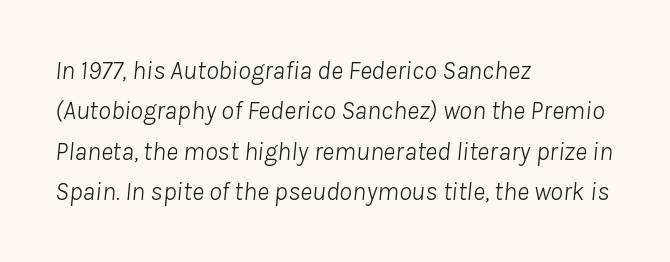
Q: Is the text bold? A: No.
Q: Is the text italic (slanted)? A: Yes, it leans right by about 8 degrees.
Q: Is the text underlined? A: No.
Q: How is the paragraph aligned? A: Left-aligned.
Q: Is the spacing between letters normal or unusually wide? A: Normal.
Q: Is the spacing between lines tight, normal or loose? A: Normal.
